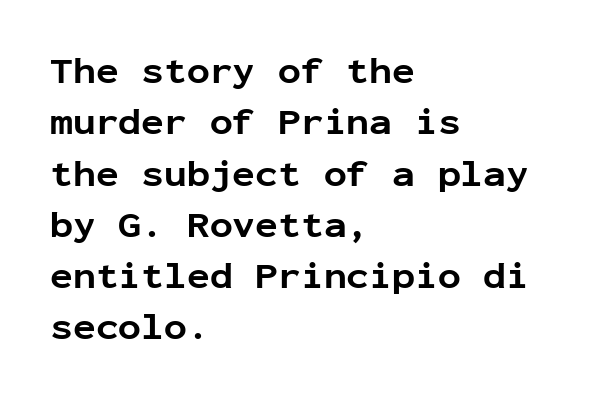
The image shows 38 px bold sans-serif type, upright, monospaced; set left-aligned, normal line spacing (1.35x), normal letter spacing, not underlined; low stroke contrast and a medium x-height.
